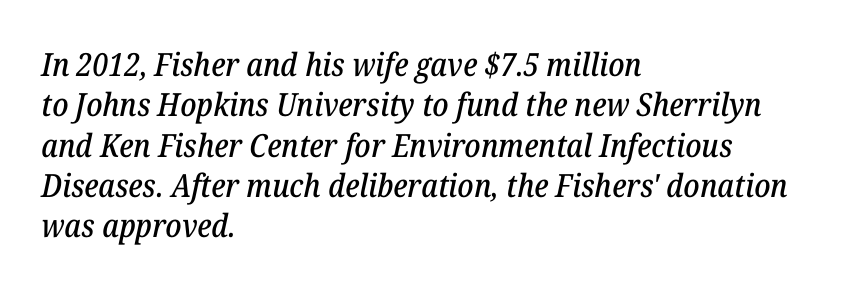
Q: Is the text italic (slanted)? A: Yes, it leans right by about 12 degrees.
Q: Is the typeface a serif or a sans-serif typeface? A: Serif.
Q: Is the text underlined? A: No.
Q: How is the paragraph aligned? A: Left-aligned.
Q: Is the spacing between letters normal or unusually wide? A: Normal.
Q: Is the spacing between lines tight, normal or loose? A: Normal.
Q: Width (condensed, normal, or wide)? A: Normal.
Q: Stroke contrast? A: Low.
Q: x-height? A: Medium.
Q: Monospaced? A: No.
